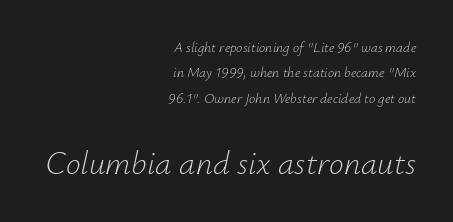
The image shows 33 px light type, italic (leaning right); set right-aligned, line spacing 1.81x, normal letter spacing, not underlined; the second (bottom) block is 2.36x larger; low stroke contrast and a small x-height.
